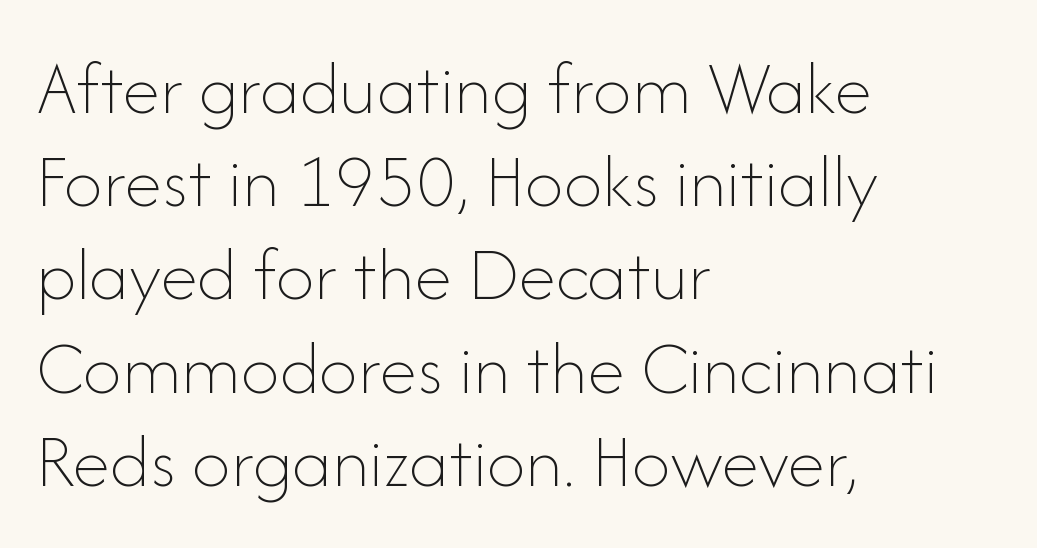
Anything drawn beneath the words? Only blank space. This rendering leaves character spacing at its baseline value. Vertical strokes here are truly vertical. These lines are rendered in a variable-pitch font. If you drew a ruler down the left edge, every line would touch it. The typeface has the unassuming heft of standard copy or less.
